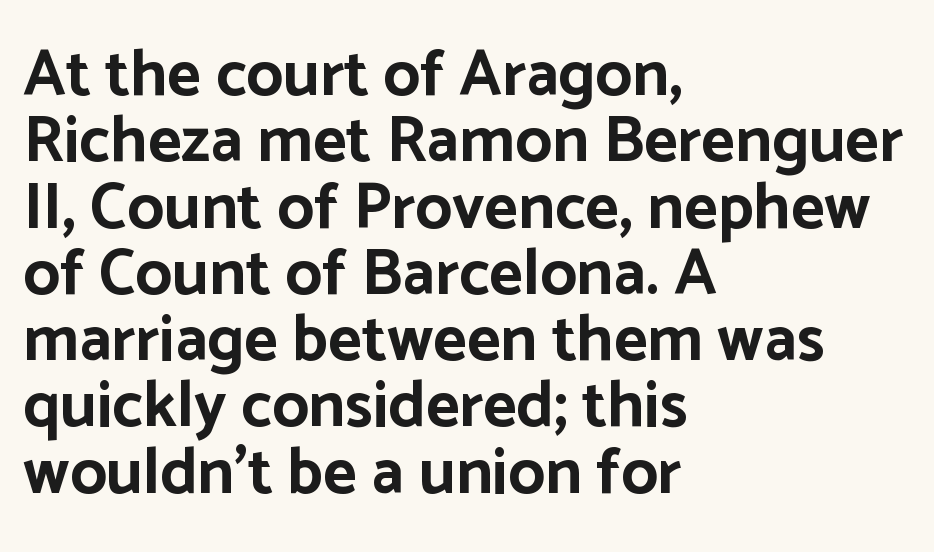
Compared with typical body copy, the letter spacing here is the same. Here the designer chose a conventional face with non-uniform glyph widths. Caption: bold face, heavy strokes. A typesetter would mark this as roman, not italic.
